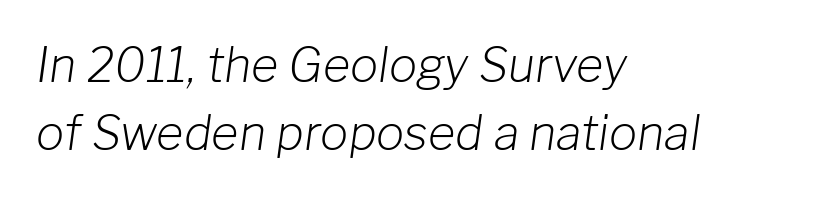
The image shows 47 px light type, italic (leaning right); set left-aligned, normal line spacing (1.44x), normal letter spacing, not underlined; low stroke contrast and a medium x-height.
